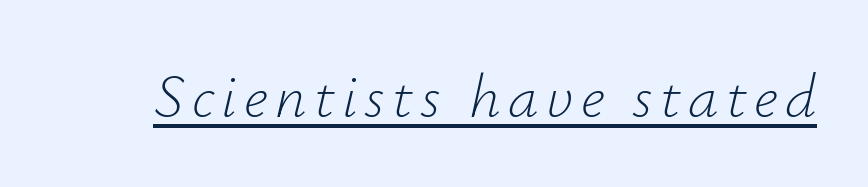
{"italic": "yes", "lean": "right", "slant_degrees": 12, "bold": "no", "weight": "light", "width": "normal", "stroke_contrast": "low", "x_height": "small", "monospaced": "no", "underline": "yes", "glyph_px": 61}
